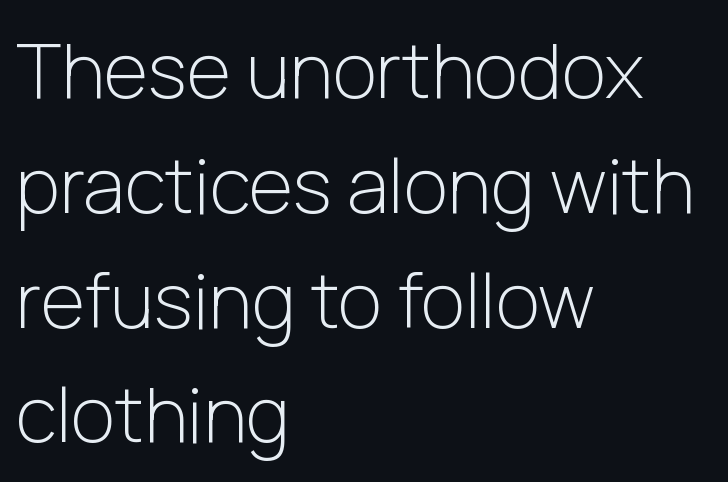
Students, observe: this is what conventionally led text looks like. Inter-character spacing is left at the font's built-in metrics. A sans-serif font was chosen for this passage. Posture: upright roman. Spacing verdict: proportional, widths tailored to each character.
